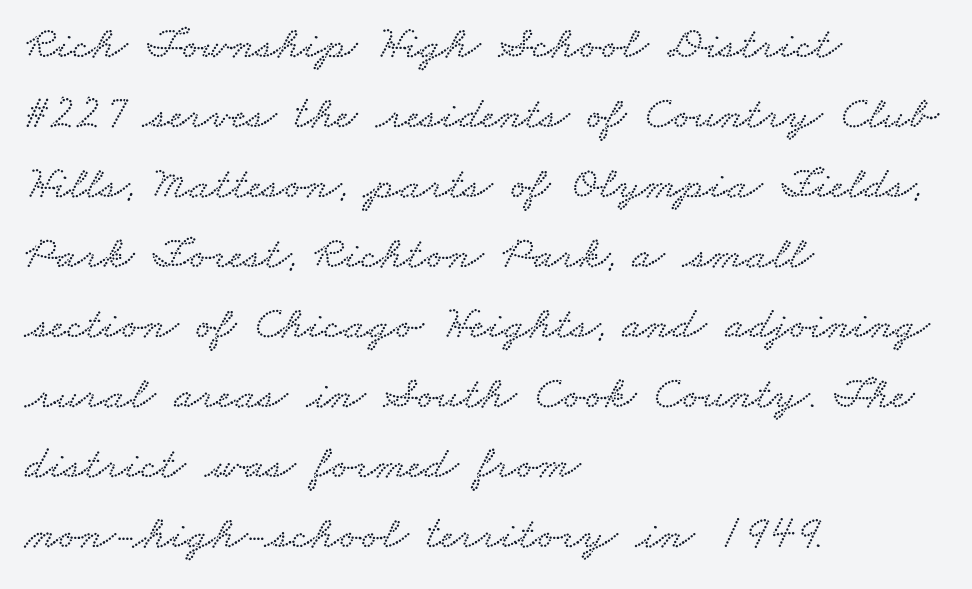
The image shows 47 px wide type; set left-aligned, normal line spacing (1.49x), normal letter spacing, not underlined; low stroke contrast and a small x-height.
